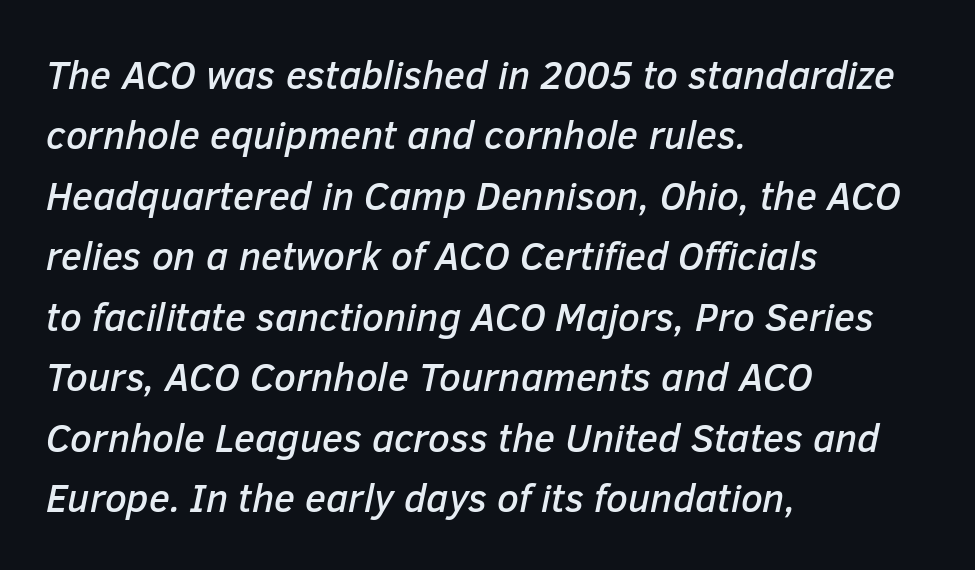
Q: Is the text italic (slanted)? A: Yes, it leans right by about 12 degrees.
Q: Is the text underlined? A: No.
Q: How is the paragraph aligned? A: Left-aligned.
Q: Is the spacing between letters normal or unusually wide? A: Normal.
Q: Is the spacing between lines tight, normal or loose? A: Normal.
Q: Width (condensed, normal, or wide)? A: Normal.
Q: Stroke contrast? A: Low.
Q: x-height? A: Medium.
Q: Monospaced? A: No.
